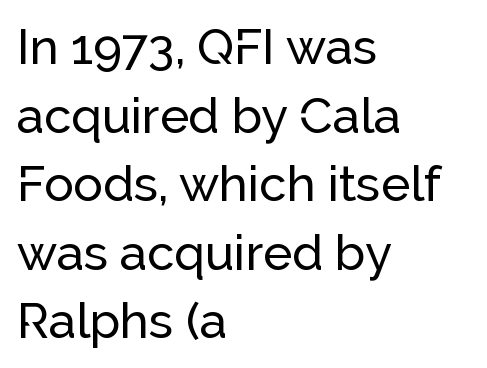
The image shows 49 px sans-serif type, upright; set left-aligned, normal line spacing (1.4x), normal letter spacing, not underlined; low stroke contrast and a medium x-height.
